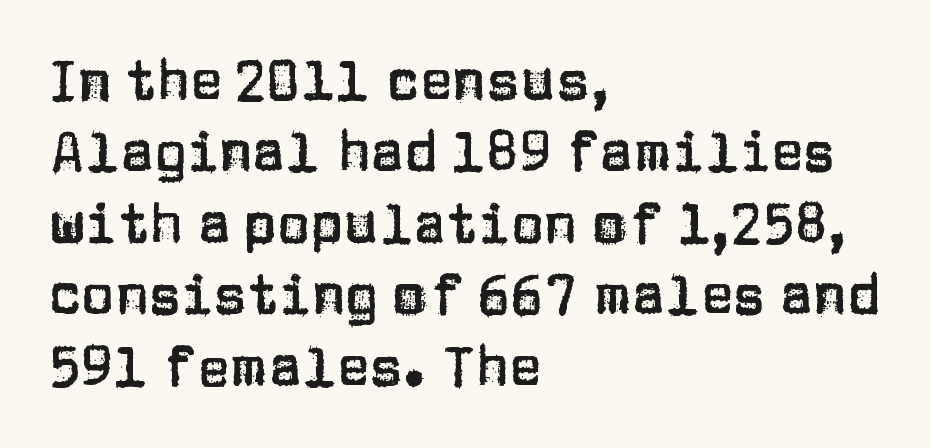
Q: Is the text italic (slanted)? A: No, it is upright.
Q: Is the typeface a serif or a sans-serif typeface? A: Sans-serif.
Q: Is the text underlined? A: No.
Q: How is the paragraph aligned? A: Left-aligned.
Q: Is the spacing between letters normal or unusually wide? A: Normal.
Q: Is the spacing between lines tight, normal or loose? A: Normal.
Q: Width (condensed, normal, or wide)? A: Normal.
Q: Stroke contrast? A: Low.
Q: x-height? A: Large.
Q: Monospaced? A: No.
